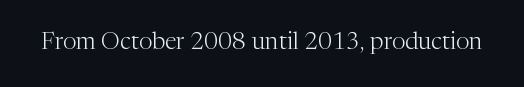
The image shows 24 px text type, upright; set normal letter spacing, not underlined.
